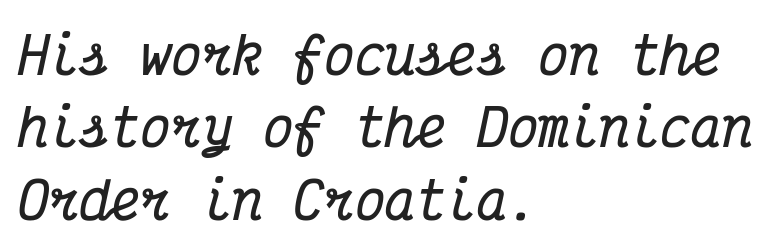
{"serif": "yes", "italic": "yes", "lean": "right", "slant_degrees": 12, "bold": "yes", "weight": "bold", "width": "condensed", "stroke_contrast": "medium", "x_height": "medium", "monospaced": "yes", "underline": "no", "align": "left", "line_spacing": "normal", "line_spacing_ratio": 1.42, "letter_spacing": "normal", "letter_spacing_em": 0.0, "glyph_px": 51}
